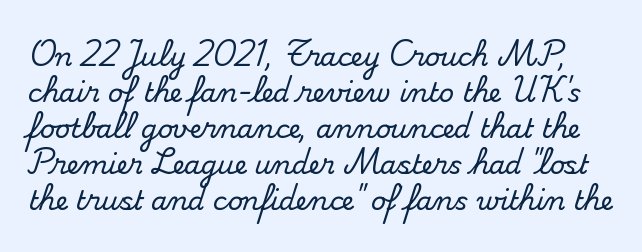
Q: Is the text italic (slanted)? A: Yes.
Q: Is the text underlined? A: No.
Q: Is the spacing between letters normal or unusually wide? A: Normal.
Q: Is the spacing between lines tight, normal or loose? A: Normal.
